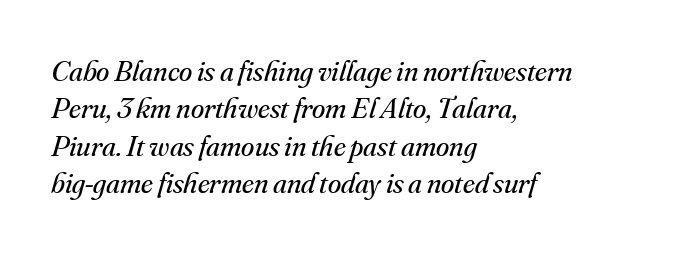
Q: Is the text bold? A: No.
Q: Is the text italic (slanted)? A: Yes, it leans right by about 16 degrees.
Q: Is the typeface a serif or a sans-serif typeface? A: Serif.
Q: Is the text underlined? A: No.
Q: How is the paragraph aligned? A: Left-aligned.
Q: Is the spacing between letters normal or unusually wide? A: Normal.
Q: Is the spacing between lines tight, normal or loose? A: Normal.
Q: Width (condensed, normal, or wide)? A: Normal.
Q: Stroke contrast? A: Medium.
Q: x-height? A: Small.
Q: Monospaced? A: No.
